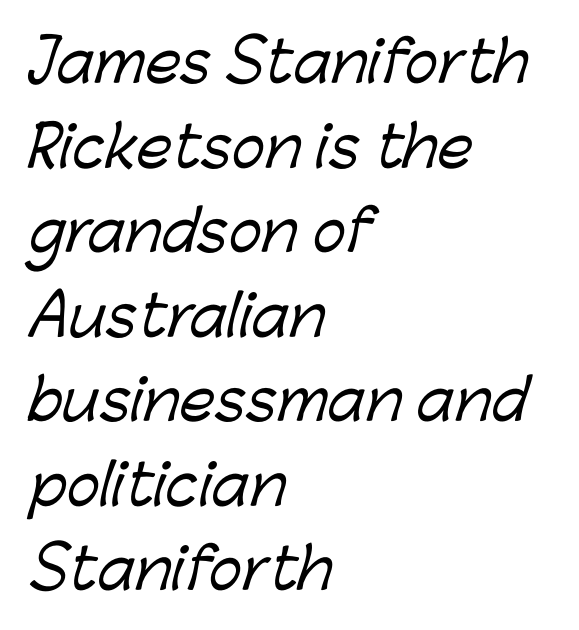
{"serif": "no", "width": "normal", "stroke_contrast": "low", "x_height": "medium", "monospaced": "no", "underline": "no", "align": "left", "line_spacing": "normal", "line_spacing_ratio": 1.51, "letter_spacing": "normal", "letter_spacing_em": 0.0, "glyph_px": 56}
